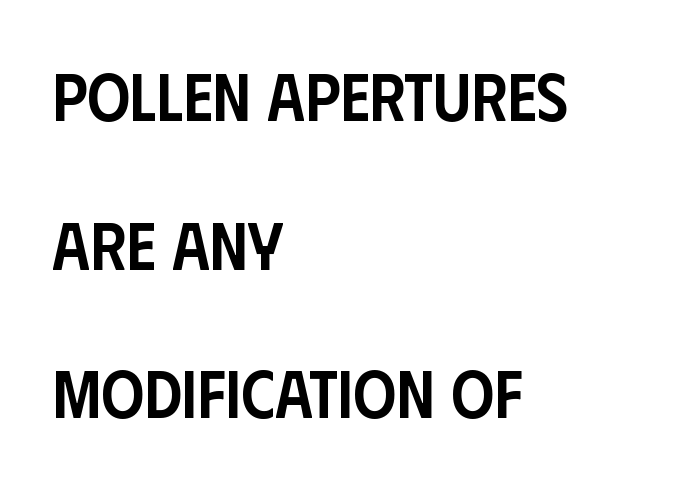
The font family rendered here belongs to the sans-serif group. Do the characters align in a grid? No, the font is proportional. Posture: upright roman. Stroke thickness is moderately raised; the sample reads as semibold.
